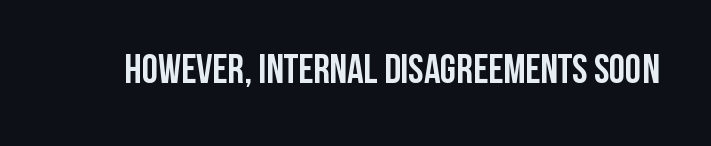
The image shows 41 px semibold, condensed sans-serif type, upright; set normal letter spacing, not underlined; low stroke contrast and a large x-height.
